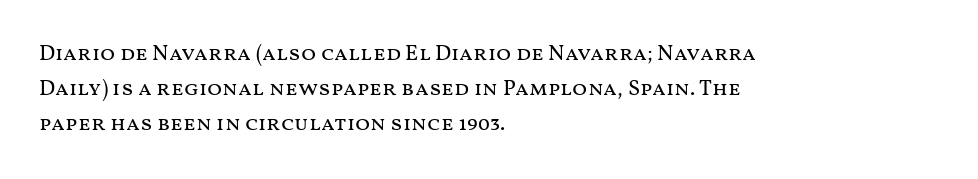
Q: Is the text bold? A: No.
Q: Is the text italic (slanted)? A: No, it is upright.
Q: Is the text underlined? A: No.
Q: How is the paragraph aligned? A: Left-aligned.
Q: Is the spacing between letters normal or unusually wide? A: Normal.
Q: Is the spacing between lines tight, normal or loose? A: Normal.
